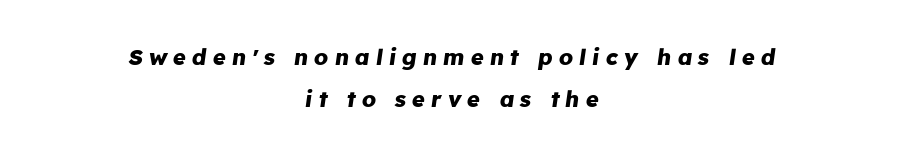
Q: Is the text bold? A: Yes.
Q: Is the text italic (slanted)? A: Yes, it leans right by about 8 degrees.
Q: Is the text underlined? A: No.
Q: How is the paragraph aligned? A: Centered.
Q: Is the spacing between letters normal or unusually wide? A: Unusually wide.
Q: Is the spacing between lines tight, normal or loose? A: Loose.
